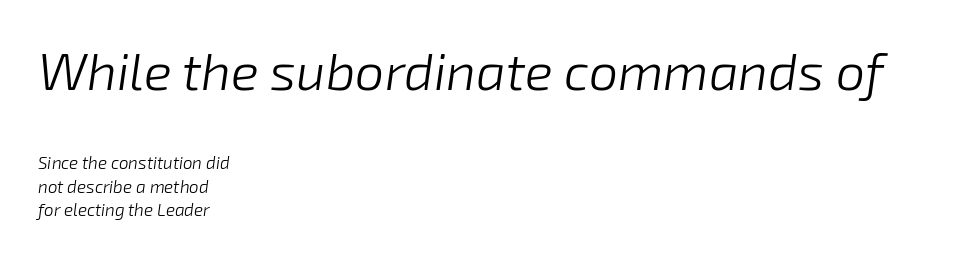
The letterforms sit at book weight or below. What stands out about the letter spacing? Nothing — it is the standard amount. Interline gaps are of average width in this sample. Line beginnings align vertically; line endings do not. The face used here appears at its bigger size in the upper chunk. Glance below the letters and you will spot only blank space.
